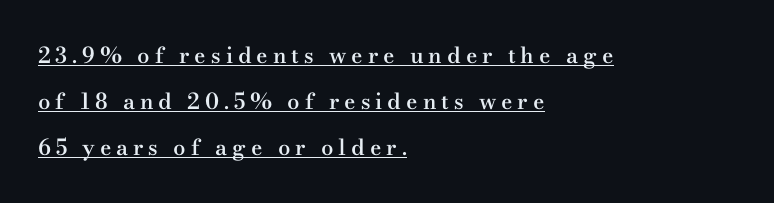
The image shows 22 px text type, upright; set left-aligned, loose line spacing (2.1x), unusually wide letter spacing (+0.22 em), underlined.
